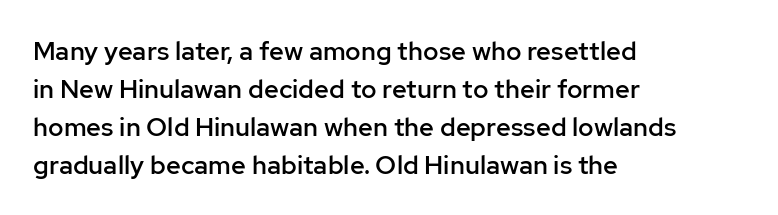
{"italic": "no", "bold": "semi", "underline": "no", "align": "left", "line_spacing": "normal", "line_spacing_ratio": 1.46, "letter_spacing": "normal", "letter_spacing_em": 0.0, "glyph_px": 26}
